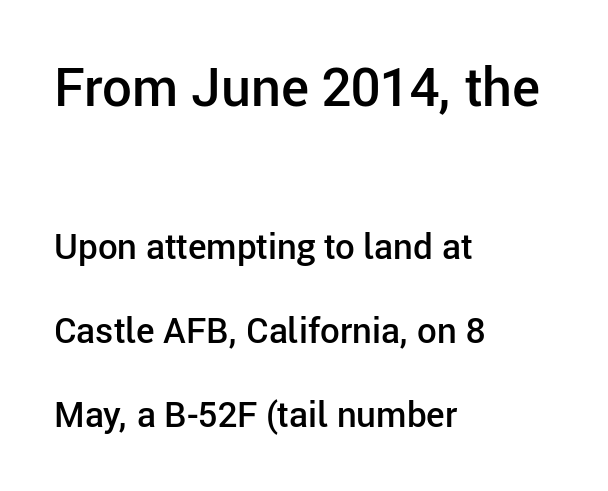
The image shows 53 px semibold sans-serif type, upright; set left-aligned, loose line spacing (2.4x), normal letter spacing, not underlined; the first (top) block is 1.51x larger; low stroke contrast and a medium x-height.
